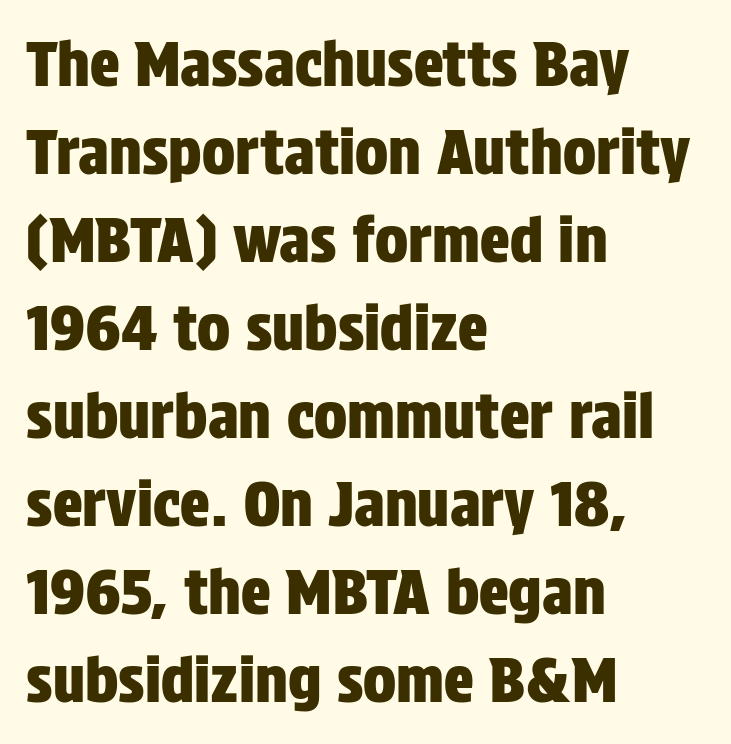
{"serif": "no", "italic": "no", "width": "condensed", "stroke_contrast": "low", "x_height": "large", "monospaced": "no", "underline": "no", "align": "left", "line_spacing": "normal", "line_spacing_ratio": 1.42, "letter_spacing": "normal", "letter_spacing_em": 0.0, "glyph_px": 62}
